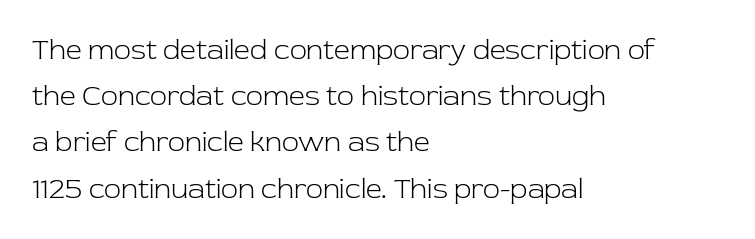
Is the stroke heavy? The answer is a plain regular-or-lighter. Bare-footed words on every line. Line starts are locked; line ends wander. Every character sits straight up, as roman type does.
